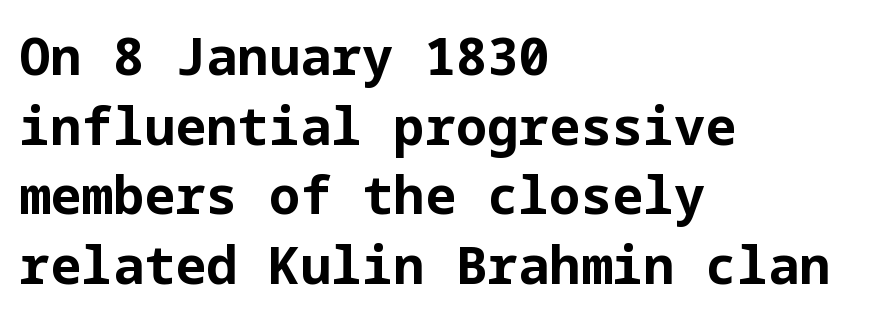
The image shows 52 px bold sans-serif type, upright; set left-aligned, normal line spacing (1.34x), normal letter spacing, not underlined; low stroke contrast and a medium x-height.
